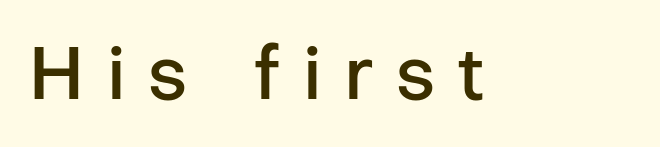
The image shows 74 px semibold sans-serif type, upright; set unusually wide letter spacing (+0.28 em), not underlined; low stroke contrast and a medium x-height.
